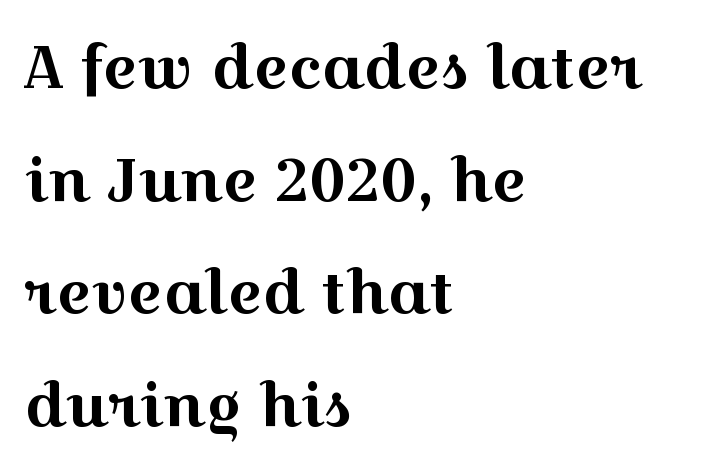
The image shows 59 px wide serif type, upright; set left-aligned, loose line spacing (1.91x), normal letter spacing, not underlined; a medium x-height.
